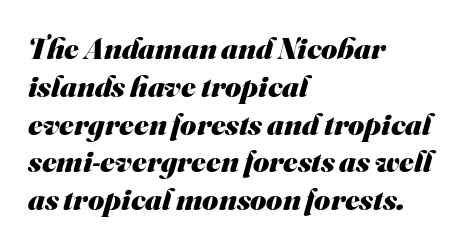
Students, note that the glyphs here touch the page at normal intervals. Regarding serifs, this sample does without them. The gap between lines stays unmarked. Caption: bold face, heavy strokes.
